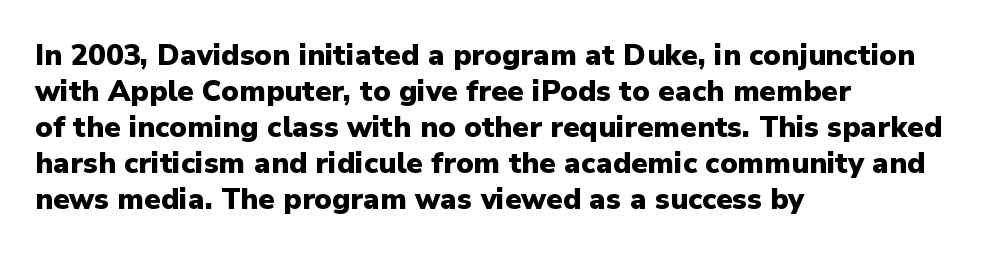
The image shows 29 px heavy sans-serif type, upright; set left-aligned, line spacing 1.24x, normal letter spacing, not underlined; low stroke contrast and a medium x-height.
